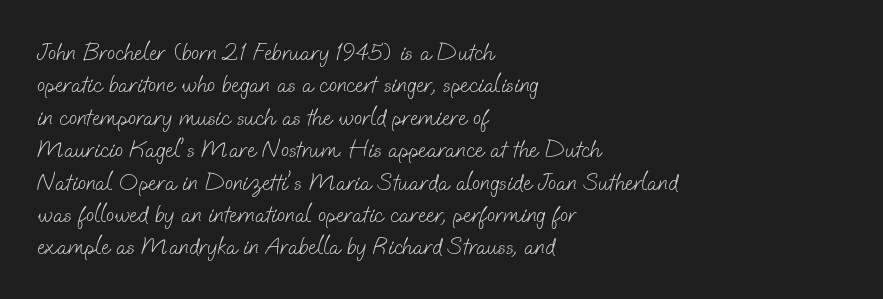
The image shows 24 px text type; set left-aligned, normal line spacing (1.35x), normal letter spacing, not underlined.
